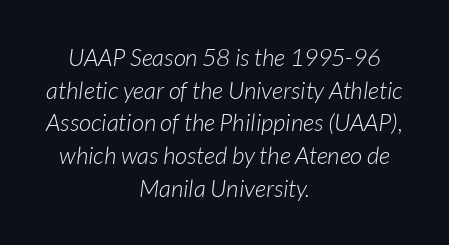
{"italic": "yes", "lean": "right", "slant_degrees": 7, "bold": "no", "underline": "no", "align": "center", "line_spacing": "normal", "line_spacing_ratio": 1.36, "letter_spacing": "normal", "letter_spacing_em": 0.0, "glyph_px": 24}
